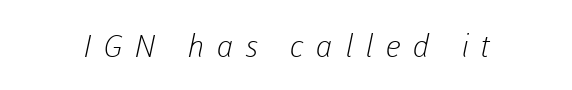
{"serif": "no", "bold": "no", "weight": "light", "width": "normal", "stroke_contrast": "low", "x_height": "medium", "monospaced": "no", "underline": "no", "letter_spacing": "wide", "letter_spacing_em": 0.39, "glyph_px": 31}
